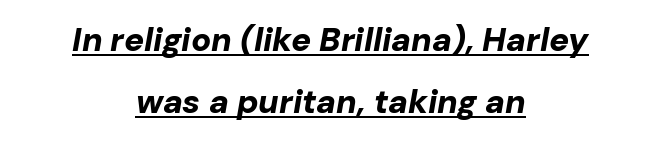
Q: Is the text bold? A: Yes.
Q: Is the text italic (slanted)? A: Yes, it leans right by about 10 degrees.
Q: Is the text underlined? A: Yes.
Q: How is the paragraph aligned? A: Centered.
Q: Is the spacing between letters normal or unusually wide? A: Normal.
Q: Width (condensed, normal, or wide)? A: Normal.
Q: Stroke contrast? A: Low.
Q: x-height? A: Medium.
Q: Monospaced? A: No.
